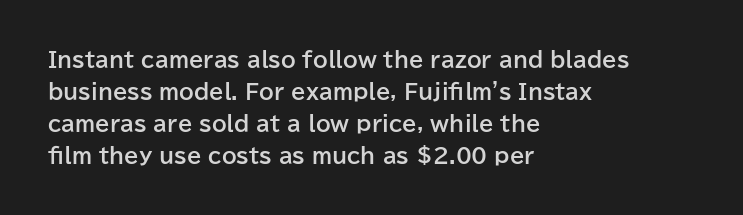
Tracking value appears to be zero — textbook default spacing. Is the type bold? Yes — the strokes are clearly thick and heavy. The block of text has a typical density, with ordinary space between rows. The rag falls on the right side of this text block. Words float on clear page, feet unadorned.
